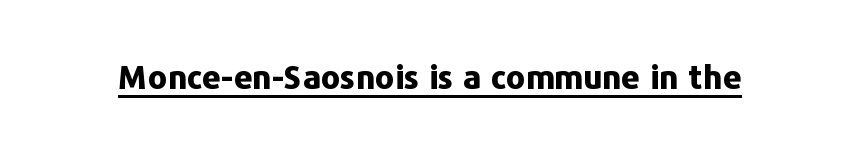
The image shows 33 px bold sans-serif type, upright; set normal letter spacing, underlined; low stroke contrast and a medium x-height.
